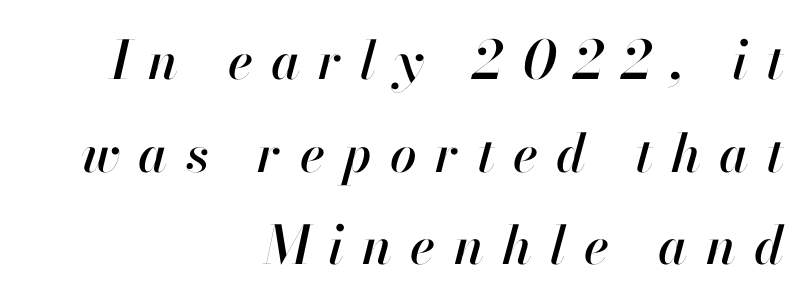
Q: Is the text italic (slanted)? A: Yes, it leans right by about 13 degrees.
Q: Is the text underlined? A: No.
Q: How is the paragraph aligned? A: Right-aligned.
Q: Is the spacing between letters normal or unusually wide? A: Unusually wide.
Q: Width (condensed, normal, or wide)? A: Normal.
Q: Stroke contrast? A: High.
Q: x-height? A: Small.
Q: Monospaced? A: No.
